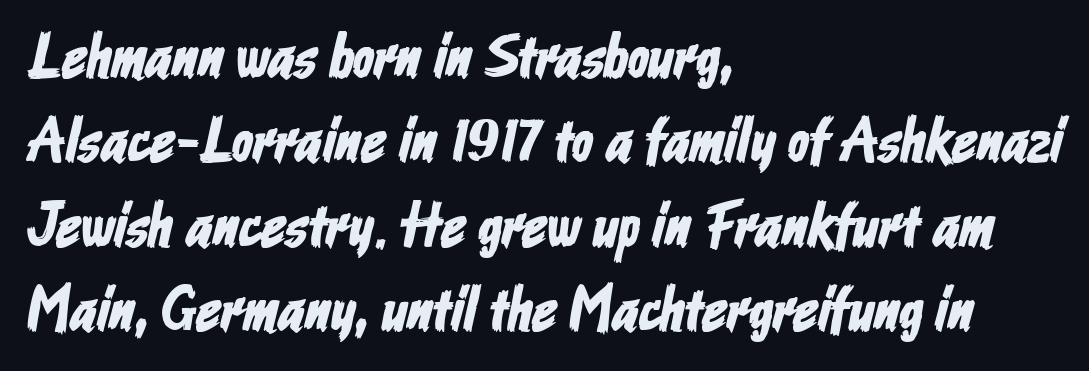
Each row of text sits above clean, open space. This sample has the flowing, uneven cadence of proportional lettering. Characters follow at the spacing the type designer built in. The passage shown stacks its lines at a standard gap. The passage shown is typeset with a sans-serif family.
